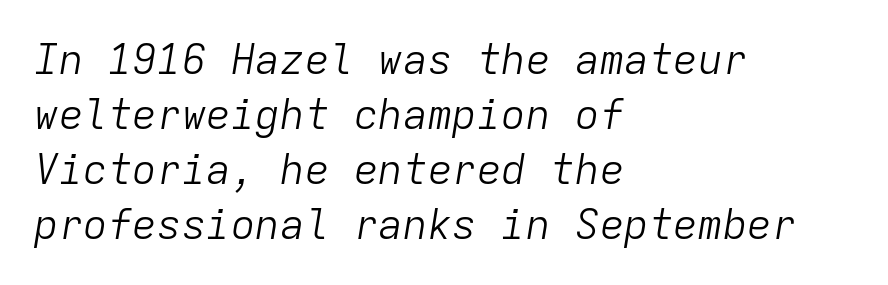
The specimen omits any rule beneath the text block's lines. This block has exactly the height ordinary leading produces. The passage shown is not bold in any degree. Slant detected: the letters are inclined.
